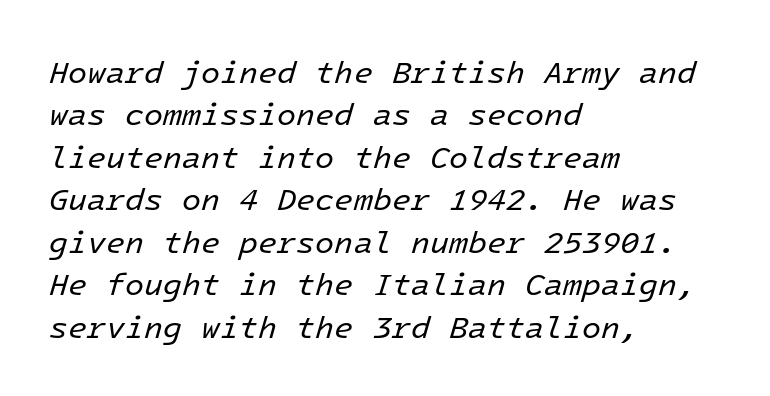
The image shows 31 px regular-weight type, italic (leaning right); set left-aligned, normal line spacing (1.37x), normal letter spacing, not underlined; low stroke contrast and a medium x-height.
